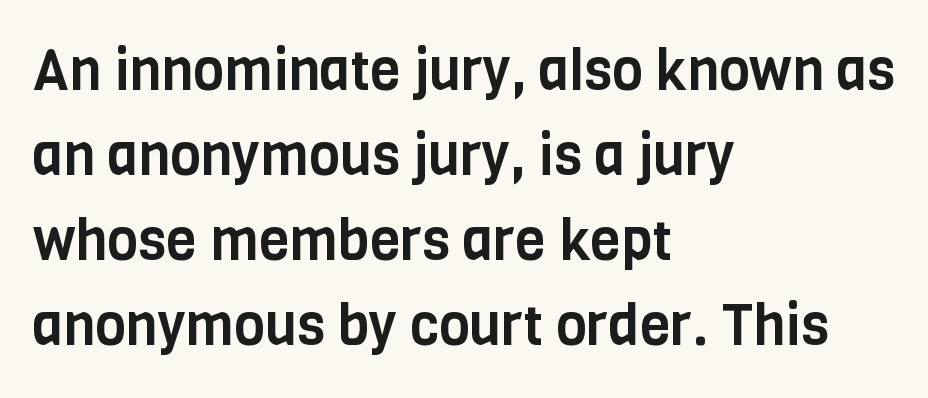
Q: Is the text italic (slanted)? A: No, it is upright.
Q: Is the typeface a serif or a sans-serif typeface? A: Sans-serif.
Q: Is the text underlined? A: No.
Q: How is the paragraph aligned? A: Left-aligned.
Q: Is the spacing between letters normal or unusually wide? A: Normal.
Q: Is the spacing between lines tight, normal or loose? A: Normal.
Q: Width (condensed, normal, or wide)? A: Condensed.
Q: Stroke contrast? A: Low.
Q: x-height? A: Large.
Q: Monospaced? A: No.
